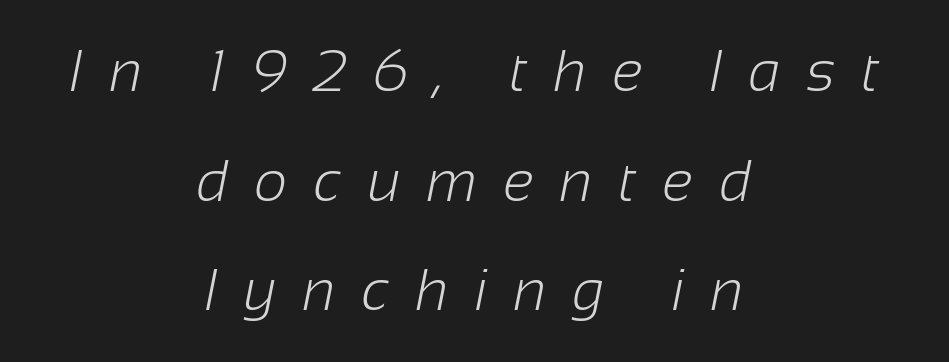
Q: Is the text bold? A: No.
Q: Is the typeface a serif or a sans-serif typeface? A: Sans-serif.
Q: Is the text underlined? A: No.
Q: How is the paragraph aligned? A: Centered.
Q: Is the spacing between letters normal or unusually wide? A: Unusually wide.
Q: Width (condensed, normal, or wide)? A: Normal.
Q: Stroke contrast? A: Low.
Q: x-height? A: Medium.
Q: Monospaced? A: No.
